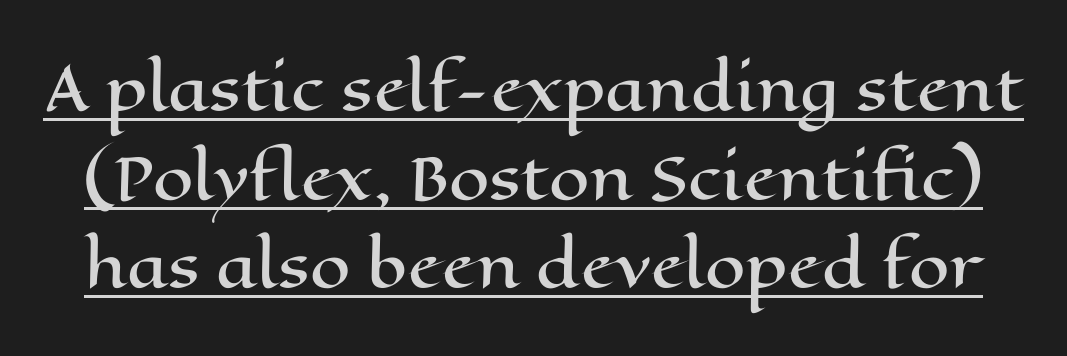
The image shows 58 px wide type, upright; set normal line spacing (1.53x), normal letter spacing, underlined; high stroke contrast and a medium x-height.
